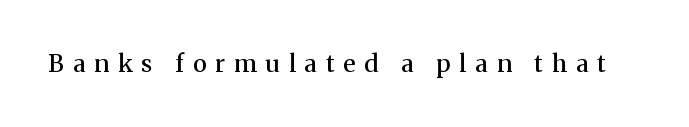
The image shows 24 px text type, upright; set unusually wide letter spacing (+0.38 em), not underlined.
